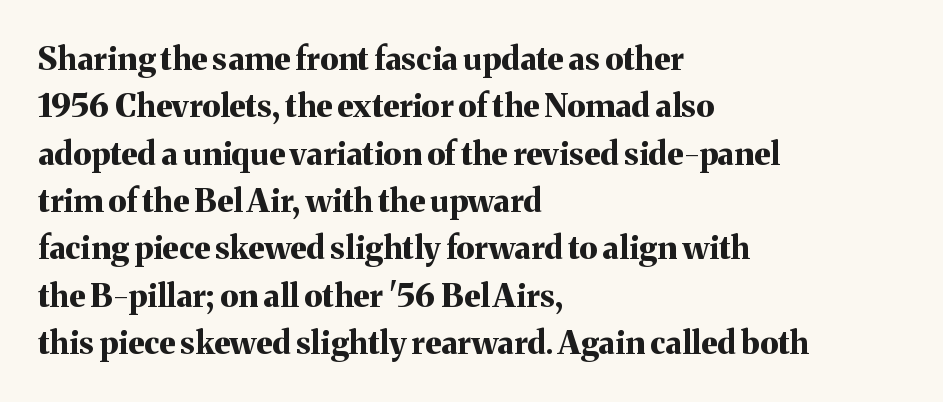
The image shows 32 px bold serif type, upright; set left-aligned, normal line spacing (1.48x), normal letter spacing, not underlined; medium stroke contrast and a medium x-height.
